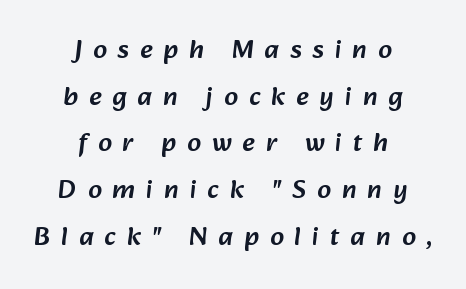
Clear beneath every line of the passage. These lines have a slow, spaced-out rhythm from letter to letter. Alignment: centered.
